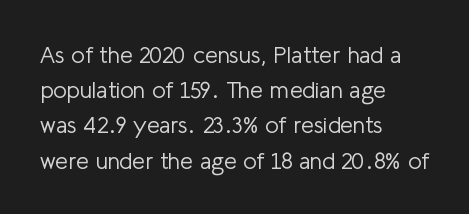
A typesetter would call this leading conventional body-copy spacing. Casual observation: everything's shoved over to the left. Counters stay open thanks to moderate or lighter strokes. The lettering stays uniformly vertical, giving the passage a roman look. No extra tracking has been applied to these lines. The gap between lines stays unmarked.
